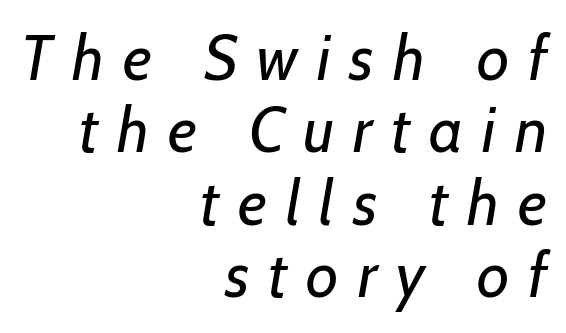
Right-aligned paragraph, ragged on the left. Summary of vertical rhythm: compact, with narrow interline spacing. Stem width sits at or under what a default text font uses. Between one letter and the next there's a generous, obvious gap. The passage shown is typed in a proportional face where columns would drift.
